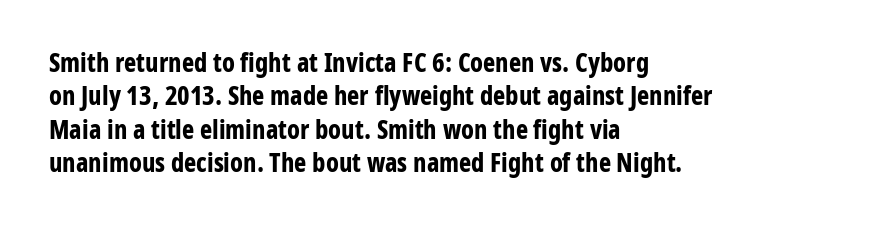
{"italic": "no", "bold": "yes", "underline": "no", "align": "left", "line_spacing": "normal", "line_spacing_ratio": 1.28, "letter_spacing": "normal", "letter_spacing_em": 0.0, "glyph_px": 26}
